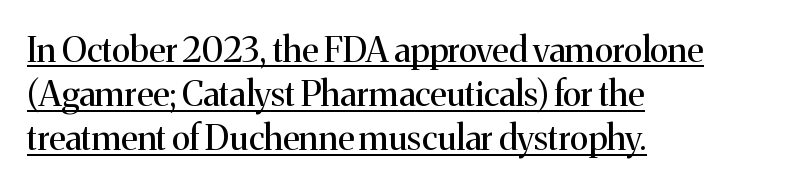
Q: Is the text bold? A: No.
Q: Is the text italic (slanted)? A: No, it is upright.
Q: Is the typeface a serif or a sans-serif typeface? A: Serif.
Q: Is the text underlined? A: Yes.
Q: How is the paragraph aligned? A: Left-aligned.
Q: Is the spacing between letters normal or unusually wide? A: Normal.
Q: Is the spacing between lines tight, normal or loose? A: Normal.
Q: Width (condensed, normal, or wide)? A: Normal.
Q: Stroke contrast? A: Medium.
Q: x-height? A: Medium.
Q: Monospaced? A: No.
